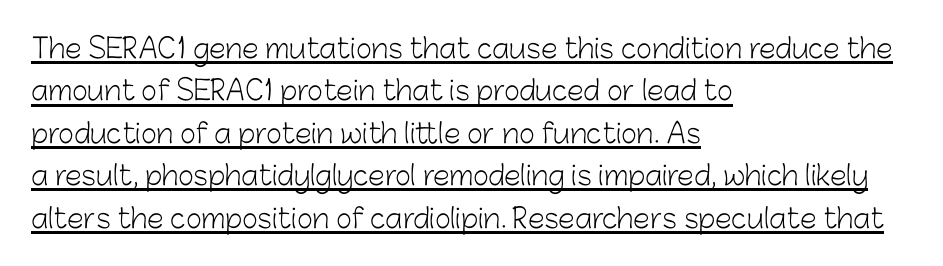
The image shows 27 px text type, upright; set left-aligned, normal line spacing (1.57x), normal letter spacing, underlined.
